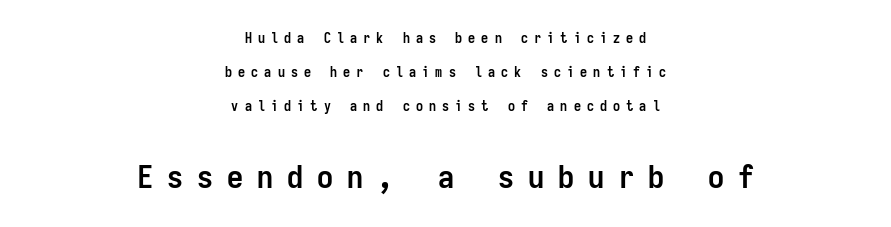
The image shows 32 px semibold, condensed sans-serif type, upright, monospaced; set centered, loose line spacing (2.42x), unusually wide letter spacing (+0.44 em), not underlined; the second (bottom) block is 2.29x larger; low stroke contrast and a medium x-height.
